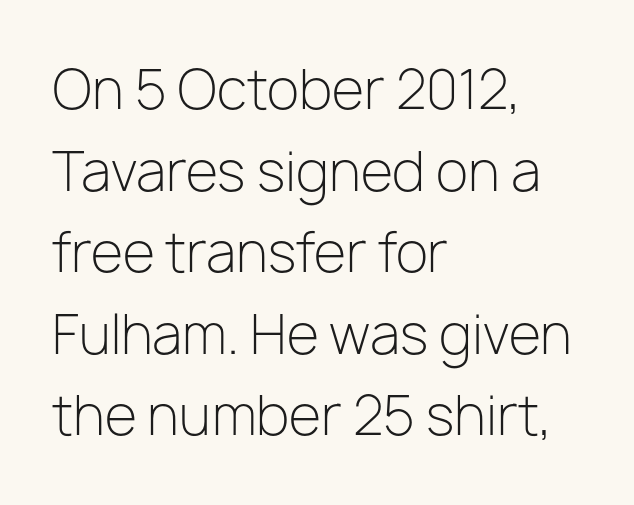
The image shows 53 px light sans-serif type, upright; set left-aligned, normal line spacing (1.54x), normal letter spacing, not underlined; low stroke contrast and a medium x-height.
